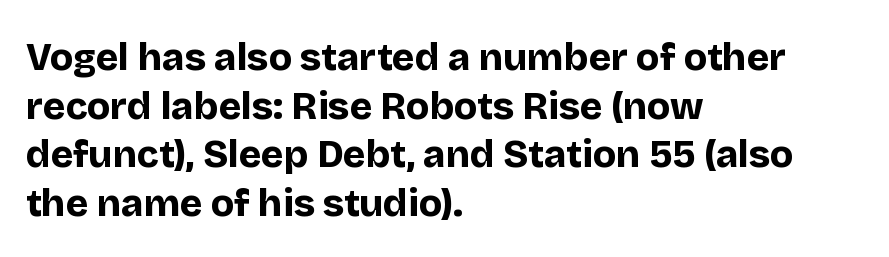
This is sans-serif lettering, the kind often seen on screens and signage. The gap between lines stays unmarked. The characters look thick and weighty, a clear bold. Here the designer chose a conventional face with non-uniform glyph widths.
